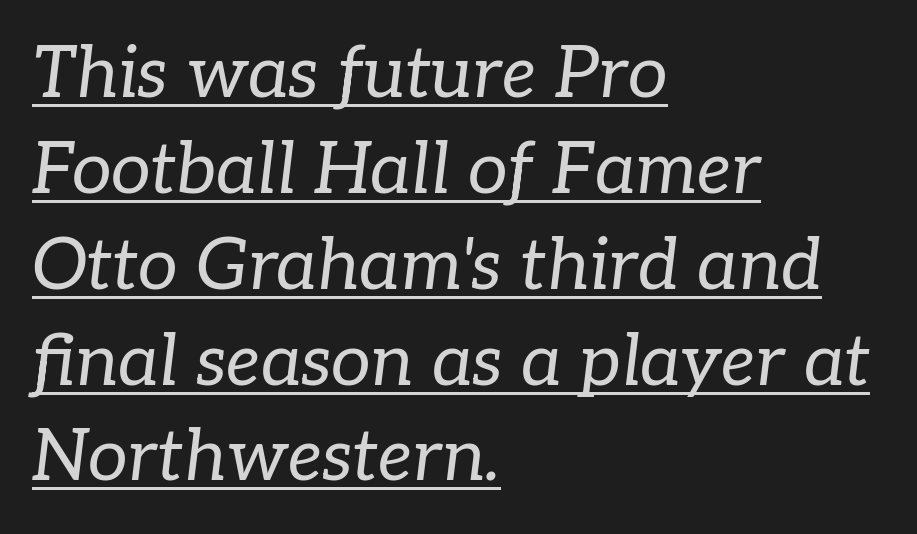
The image shows 71 px regular-weight serif type, italic (leaning right); set left-aligned, normal line spacing (1.35x), normal letter spacing, underlined; low stroke contrast and a medium x-height.
